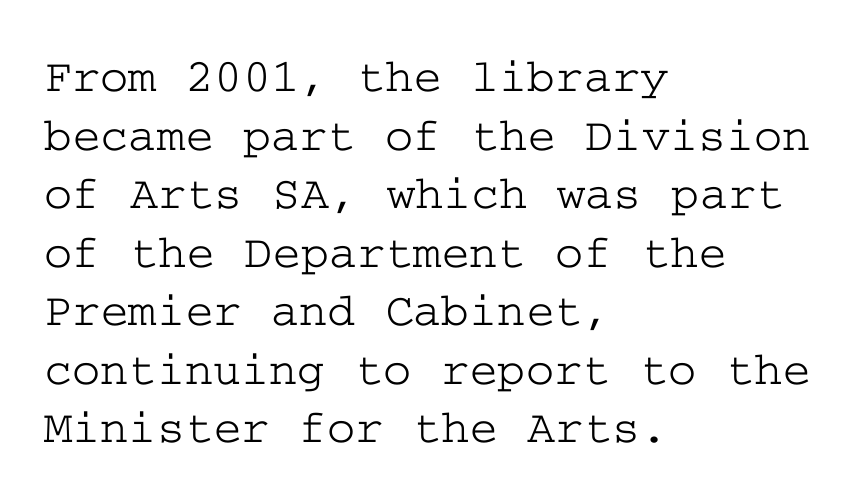
The image shows 48 px wide serif type, upright; set left-aligned, line spacing 1.22x, normal letter spacing, not underlined; low stroke contrast and a medium x-height.
